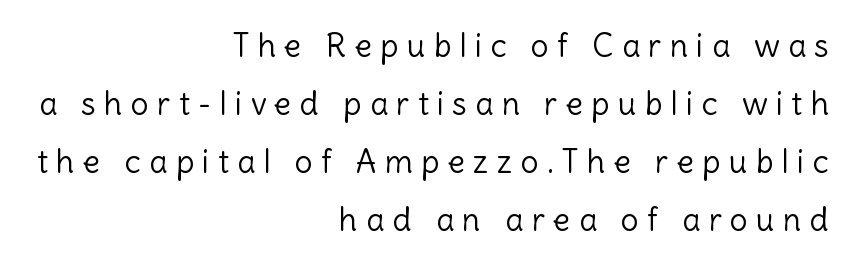
The image shows 32 px light sans-serif type, upright; set right-aligned, line spacing 1.81x, unusually wide letter spacing (+0.26 em), not underlined; a medium x-height.
